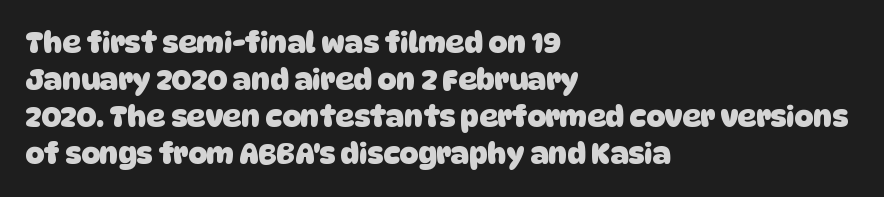
{"serif": "no", "bold": "yes", "weight": "heavy", "width": "normal", "stroke_contrast": "low", "x_height": "large", "monospaced": "no", "underline": "no", "align": "left", "line_spacing": "normal", "line_spacing_ratio": 1.28, "letter_spacing": "normal", "letter_spacing_em": 0.0, "glyph_px": 29}
